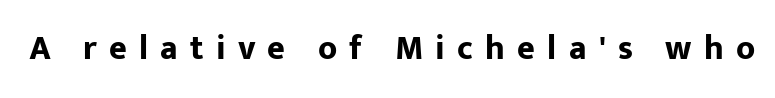
The image shows 34 px bold sans-serif type, upright; set unusually wide letter spacing (+0.36 em), not underlined; low stroke contrast and a medium x-height.
